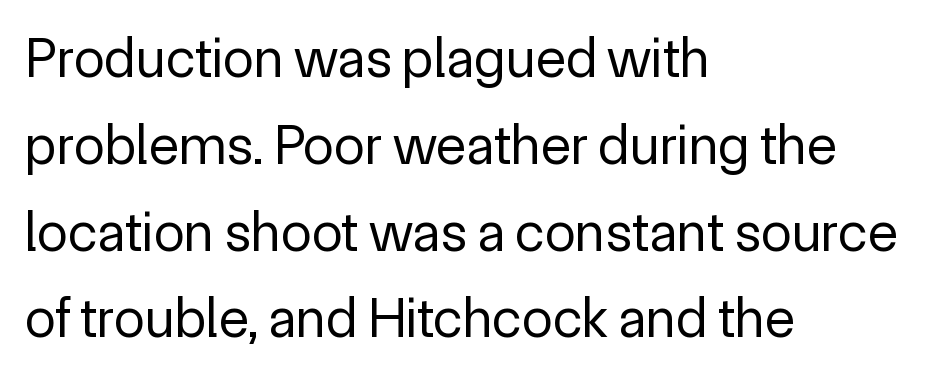
Q: Is the text bold? A: No.
Q: Is the text italic (slanted)? A: No, it is upright.
Q: Is the typeface a serif or a sans-serif typeface? A: Sans-serif.
Q: Is the text underlined? A: No.
Q: How is the paragraph aligned? A: Left-aligned.
Q: Is the spacing between letters normal or unusually wide? A: Normal.
Q: Is the spacing between lines tight, normal or loose? A: Normal.
Q: Width (condensed, normal, or wide)? A: Normal.
Q: x-height? A: Medium.
Q: Monospaced? A: No.
